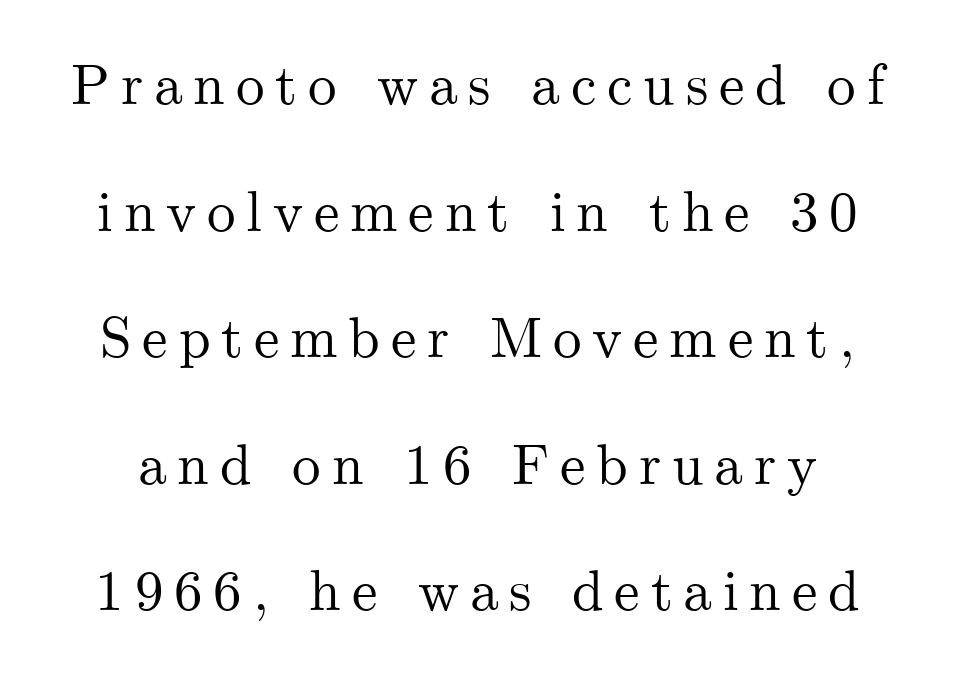
The image shows 57 px serif type, upright; set loose line spacing (2.22x), not underlined; medium stroke contrast and a small x-height.
